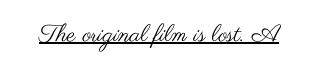
Underlined type. The line texture is even and compact thanks to regular tracking. The strokes carry an ordinary text weight at most.
